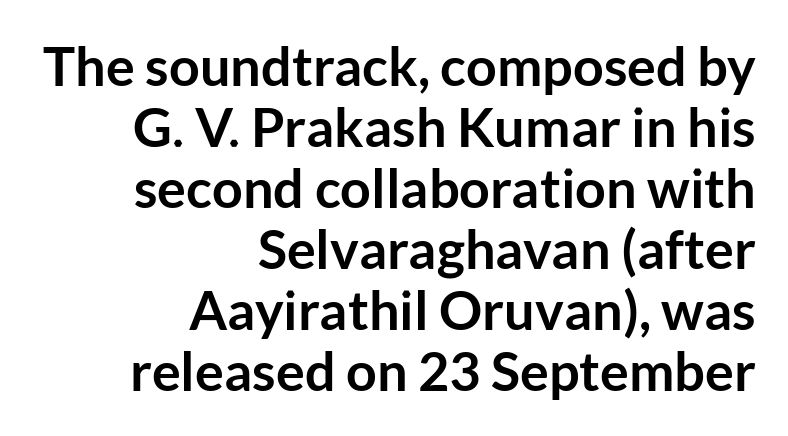
Q: Is the text bold? A: Yes.
Q: Is the text italic (slanted)? A: No, it is upright.
Q: Is the typeface a serif or a sans-serif typeface? A: Sans-serif.
Q: Is the text underlined? A: No.
Q: How is the paragraph aligned? A: Right-aligned.
Q: Is the spacing between letters normal or unusually wide? A: Normal.
Q: Is the spacing between lines tight, normal or loose? A: Tight.
Q: Width (condensed, normal, or wide)? A: Normal.
Q: Stroke contrast? A: Low.
Q: x-height? A: Medium.
Q: Monospaced? A: No.
